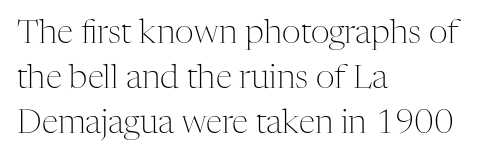
Q: Is the text bold? A: No.
Q: Is the text italic (slanted)? A: No, it is upright.
Q: Is the typeface a serif or a sans-serif typeface? A: Serif.
Q: Is the text underlined? A: No.
Q: How is the paragraph aligned? A: Left-aligned.
Q: Is the spacing between letters normal or unusually wide? A: Normal.
Q: Is the spacing between lines tight, normal or loose? A: Normal.
Q: Width (condensed, normal, or wide)? A: Normal.
Q: Stroke contrast? A: Medium.
Q: x-height? A: Medium.
Q: Monospaced? A: No.
